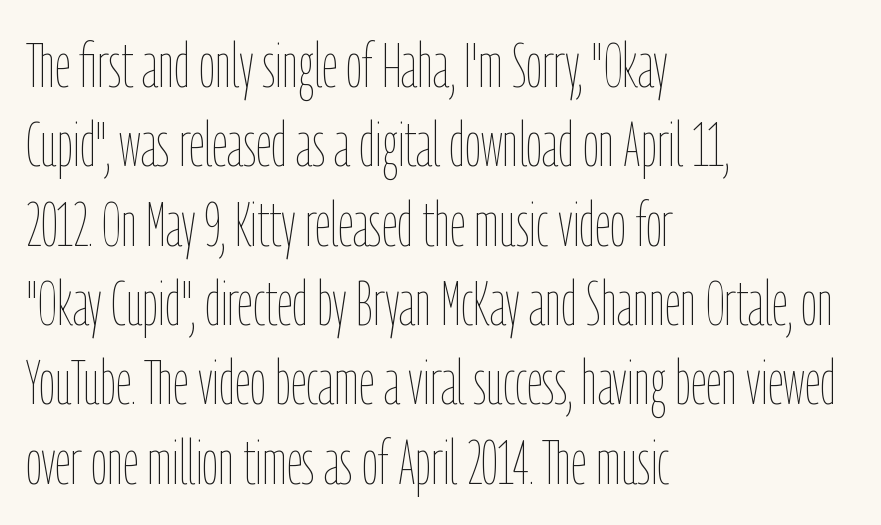
The image shows 62 px thin, condensed type, upright; set left-aligned, normal line spacing (1.28x), normal letter spacing, not underlined; low stroke contrast and a medium x-height.
